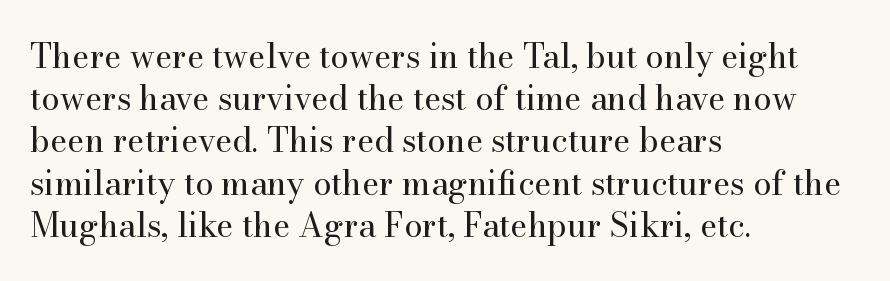
Q: Is the text bold? A: No.
Q: Is the text italic (slanted)? A: No, it is upright.
Q: Is the typeface a serif or a sans-serif typeface? A: Serif.
Q: Is the text underlined? A: No.
Q: How is the paragraph aligned? A: Left-aligned.
Q: Is the spacing between letters normal or unusually wide? A: Normal.
Q: Is the spacing between lines tight, normal or loose? A: Normal.
Q: Width (condensed, normal, or wide)? A: Normal.
Q: Stroke contrast? A: High.
Q: x-height? A: Small.
Q: Monospaced? A: No.
